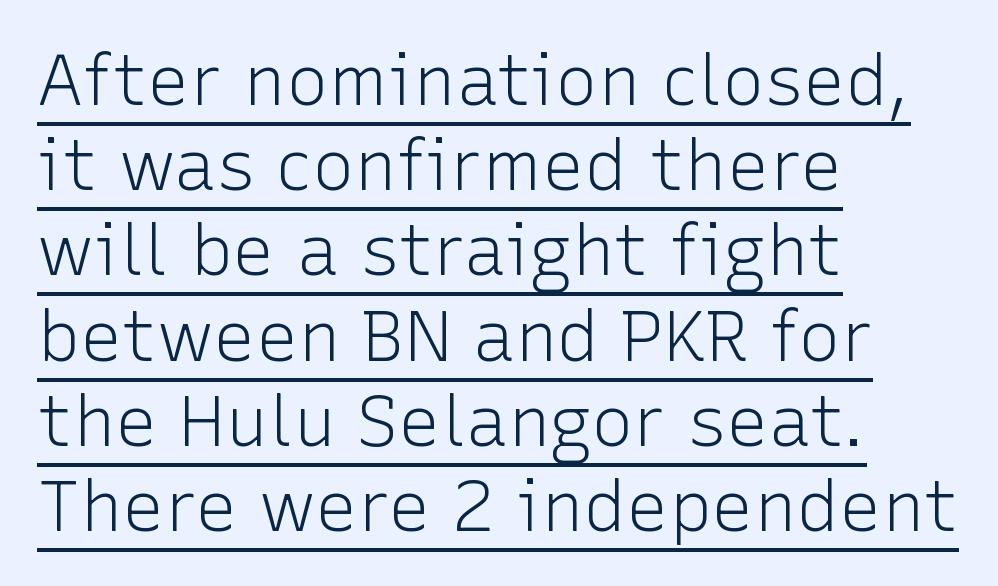
{"serif": "no", "italic": "no", "bold": "no", "weight": "light", "width": "normal", "stroke_contrast": "low", "x_height": "medium", "monospaced": "no", "underline": "yes", "align": "left", "line_spacing_ratio": 1.2, "letter_spacing": "normal", "letter_spacing_em": 0.0, "glyph_px": 71}
